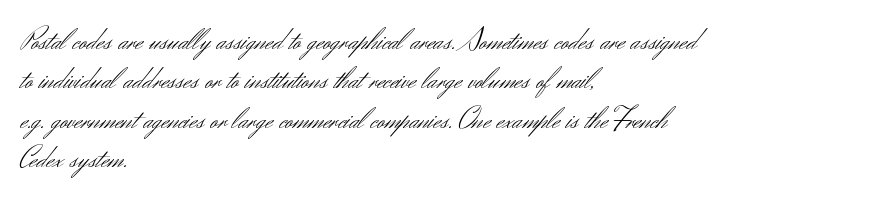
The image shows 31 px light sans-serif type; set left-aligned, normal line spacing (1.27x), normal letter spacing, not underlined; medium stroke contrast and a small x-height.
